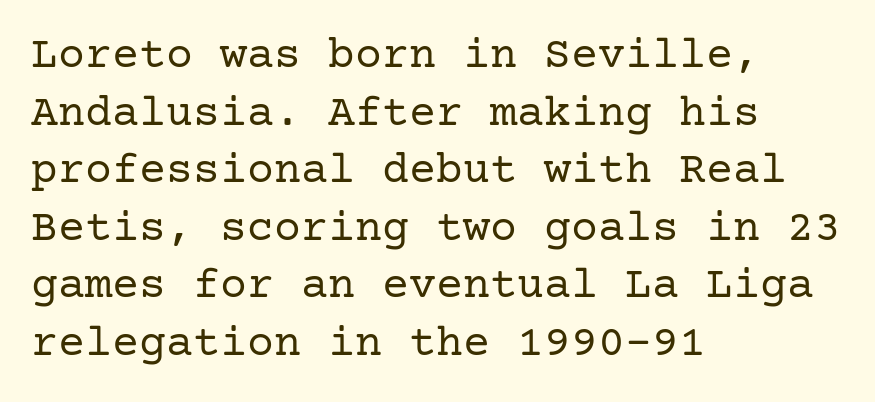
Descender tails drop into unmarked territory. Look at the tracking — it's just the regular setting, nothing added. These lines were composed using upright roman letters. Where is the straight margin? On the left.
